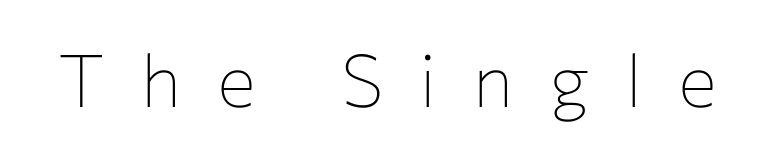
{"serif": "no", "italic": "no", "bold": "no", "weight": "thin", "width": "normal", "stroke_contrast": "low", "x_height": "medium", "monospaced": "no", "underline": "no", "letter_spacing": "wide", "letter_spacing_em": 0.49, "glyph_px": 73}
